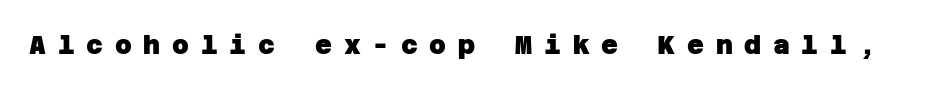
The horizontal fit of the characters is loose and conspicuously gappy. Check under the words: just untouched page. The letters are bold, with thick, heavy strokes.
